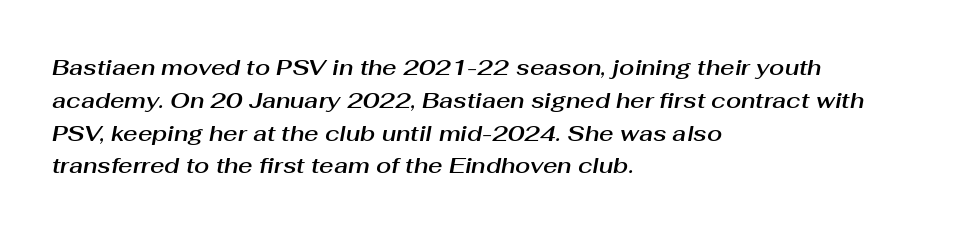
{"italic": "yes", "lean": "right", "slant_degrees": 10, "underline": "no", "align": "left", "line_spacing": "normal", "line_spacing_ratio": 1.49, "letter_spacing": "normal", "letter_spacing_em": 0.0, "glyph_px": 22}
